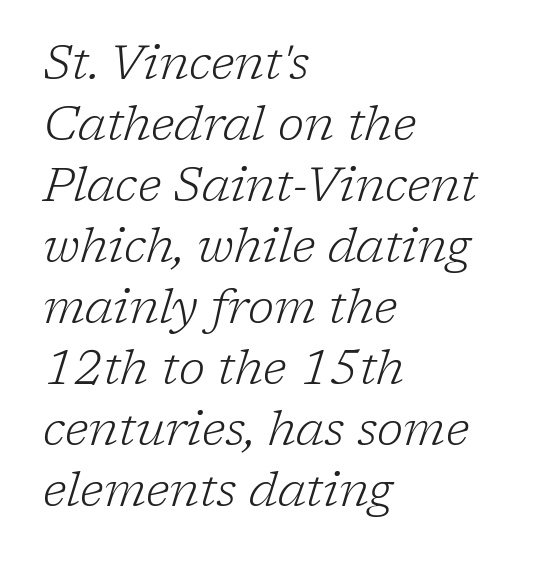
{"serif": "yes", "italic": "yes", "lean": "right", "slant_degrees": 17, "bold": "no", "weight": "light", "width": "normal", "stroke_contrast": "low", "x_height": "medium", "monospaced": "no", "underline": "no", "align": "left", "line_spacing": "normal", "line_spacing_ratio": 1.27, "letter_spacing": "normal", "letter_spacing_em": 0.0, "glyph_px": 48}
